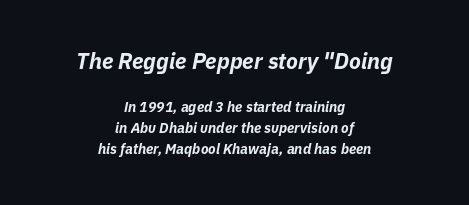
Does the lettering tilt? It does — this is italic. Every row of glyphs is offset so its center matches the block's center. Inter-character spacing is left at the font's built-in metrics. Block one is the big one; block two sits smaller underneath.
